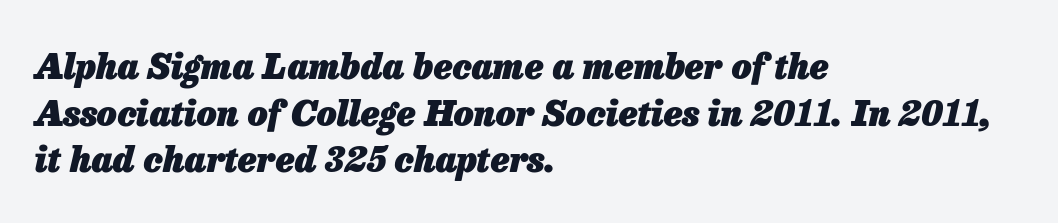
Q: Is the text bold? A: Yes.
Q: Is the text italic (slanted)? A: Yes, it leans right by about 13 degrees.
Q: Is the text underlined? A: No.
Q: How is the paragraph aligned? A: Left-aligned.
Q: Is the spacing between letters normal or unusually wide? A: Normal.
Q: Is the spacing between lines tight, normal or loose? A: Normal.
Q: Width (condensed, normal, or wide)? A: Normal.
Q: Stroke contrast? A: Low.
Q: x-height? A: Medium.
Q: Monospaced? A: No.
